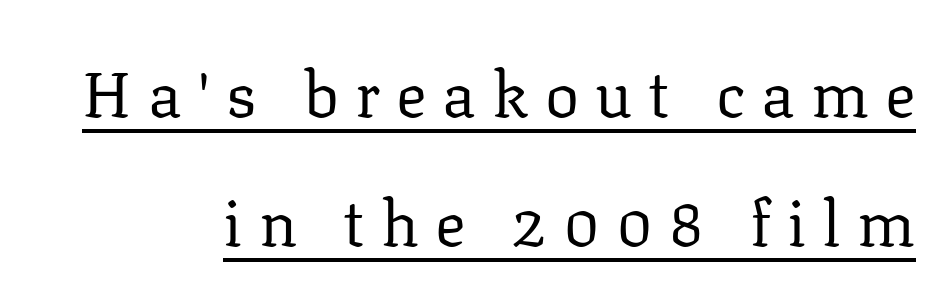
{"serif": "yes", "italic": "no", "bold": "no", "weight": "regular", "width": "normal", "stroke_contrast": "low", "x_height": "medium", "monospaced": "no", "underline": "yes", "align": "right", "line_spacing": "loose", "line_spacing_ratio": 2.02, "letter_spacing": "wide", "letter_spacing_em": 0.25, "glyph_px": 64}
